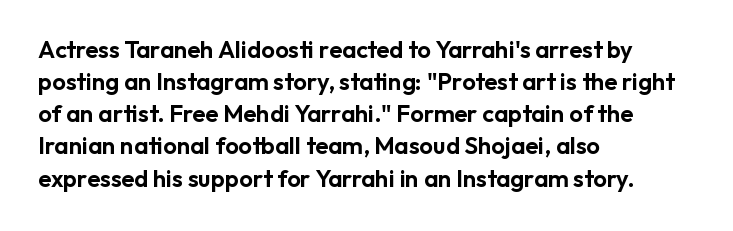
The image shows 24 px text type, upright; set left-aligned, normal line spacing (1.34x), normal letter spacing, not underlined.
